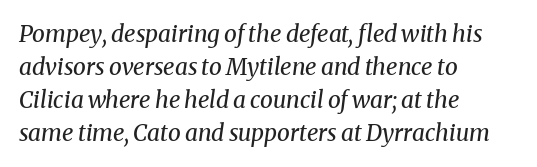
{"italic": "yes", "lean": "right", "slant_degrees": 8, "bold": "no", "underline": "no", "align": "left", "line_spacing": "normal", "line_spacing_ratio": 1.43, "letter_spacing": "normal", "letter_spacing_em": 0.0, "glyph_px": 23}
